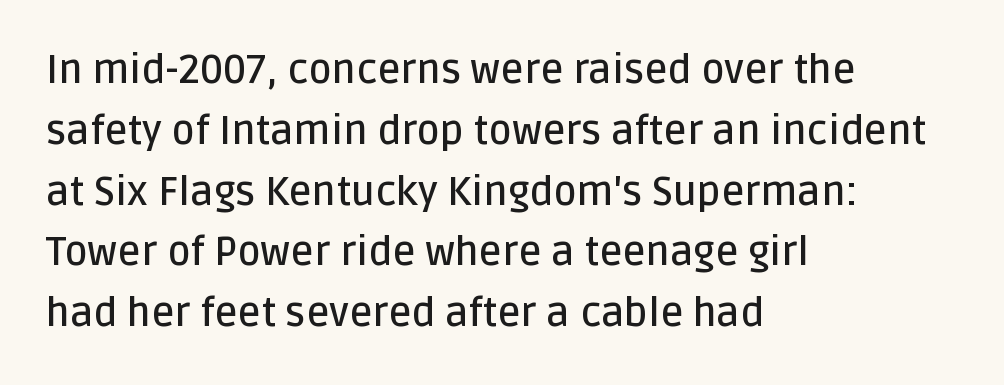
The image shows 40 px semibold sans-serif type, upright; set left-aligned, normal line spacing (1.52x), normal letter spacing, not underlined; low stroke contrast and a large x-height.
